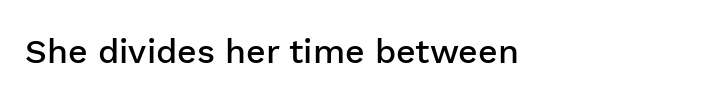
Here the designer chose a conventional face with non-uniform glyph widths. Bold? Not quite — semibold, heavier than regular but stopping short. This sample uses an upright cut, with every glyph sitting square on the baseline. The space beneath each line is pristine and unruled. The face used here is a sans, in the tradition of grotesques and geometrics.
